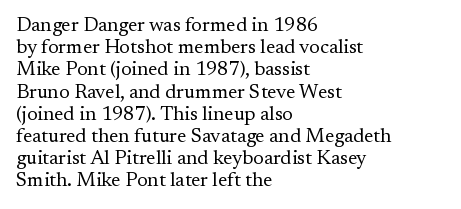
{"italic": "no", "bold": "no", "underline": "no", "align": "left", "line_spacing": "tight", "line_spacing_ratio": 1.11, "letter_spacing": "normal", "letter_spacing_em": 0.0, "glyph_px": 20}
